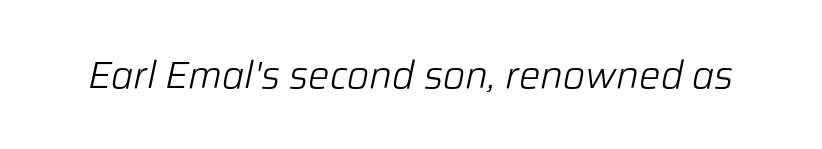
Q: Is the text bold? A: No.
Q: Is the text italic (slanted)? A: Yes, it leans right by about 12 degrees.
Q: Is the text underlined? A: No.
Q: Is the spacing between letters normal or unusually wide? A: Normal.
Q: Width (condensed, normal, or wide)? A: Normal.
Q: Stroke contrast? A: Low.
Q: x-height? A: Medium.
Q: Monospaced? A: No.
